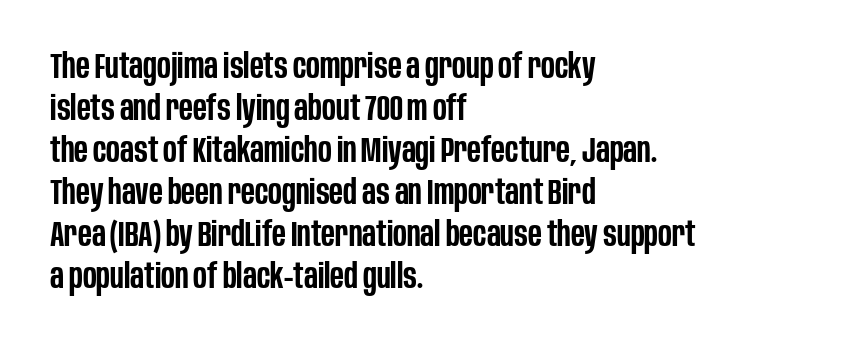
Q: Is the text bold? A: Semi-bold.
Q: Is the text italic (slanted)? A: No, it is upright.
Q: Is the typeface a serif or a sans-serif typeface? A: Sans-serif.
Q: Is the text underlined? A: No.
Q: How is the paragraph aligned? A: Left-aligned.
Q: Is the spacing between letters normal or unusually wide? A: Normal.
Q: Width (condensed, normal, or wide)? A: Condensed.
Q: Stroke contrast? A: Low.
Q: x-height? A: Large.
Q: Monospaced? A: No.
